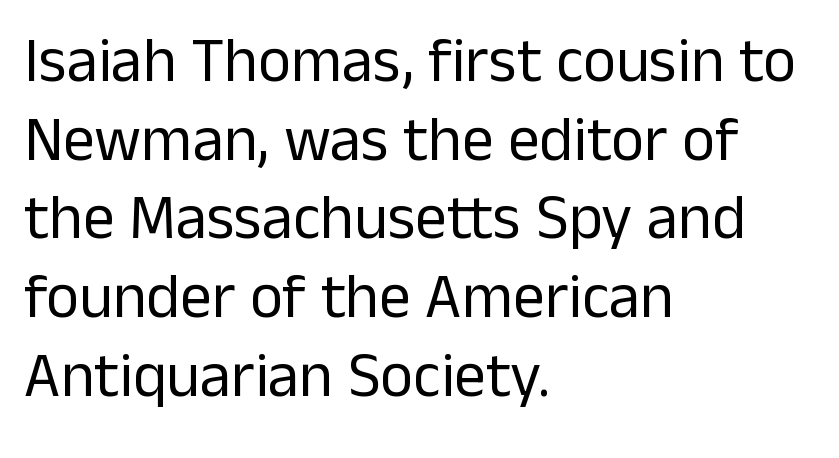
Q: Is the text bold? A: No.
Q: Is the text italic (slanted)? A: No, it is upright.
Q: Is the typeface a serif or a sans-serif typeface? A: Sans-serif.
Q: Is the text underlined? A: No.
Q: How is the paragraph aligned? A: Left-aligned.
Q: Is the spacing between letters normal or unusually wide? A: Normal.
Q: Is the spacing between lines tight, normal or loose? A: Normal.
Q: Width (condensed, normal, or wide)? A: Normal.
Q: Stroke contrast? A: Low.
Q: x-height? A: Medium.
Q: Monospaced? A: No.
